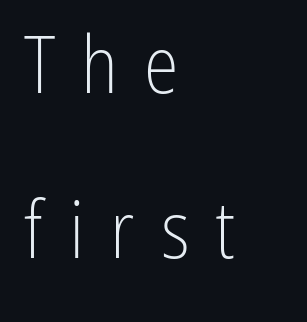
The image shows 79 px light, condensed sans-serif type, upright; set left-aligned, loose line spacing (2.09x), unusually wide letter spacing (+0.33 em), not underlined; low stroke contrast and a medium x-height.
